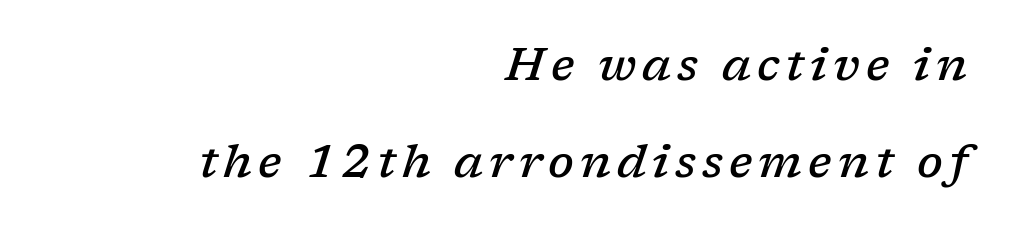
Q: Is the text bold? A: Semi-bold.
Q: Is the text italic (slanted)? A: Yes, it leans right by about 17 degrees.
Q: Is the typeface a serif or a sans-serif typeface? A: Serif.
Q: Is the text underlined? A: No.
Q: How is the paragraph aligned? A: Right-aligned.
Q: Is the spacing between lines tight, normal or loose? A: Loose.
Q: Width (condensed, normal, or wide)? A: Normal.
Q: Stroke contrast? A: Low.
Q: x-height? A: Medium.
Q: Monospaced? A: No.
